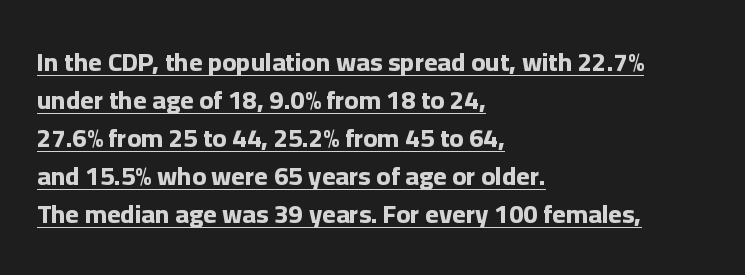
The image shows 26 px bold type, upright; set left-aligned, normal line spacing (1.46x), normal letter spacing, underlined.
